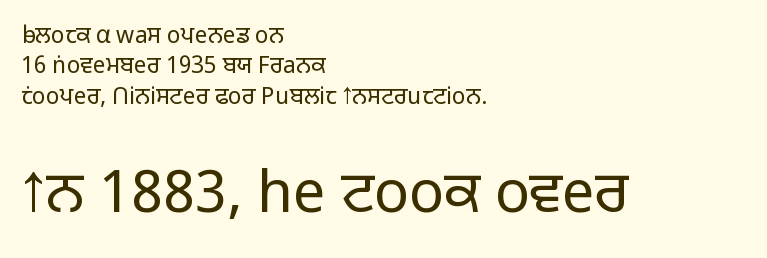
Stems here are at most as thick as an everyday book face. Spacing between characters is what you'd get straight out of the box. Clear beneath every line of the passage. Each letter keeps its own natural width here, so spacing adapts to shape. The block of text has a typical density, with ordinary space between rows.
